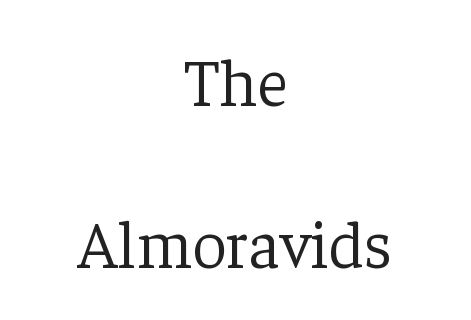
Q: Is the text bold? A: No.
Q: Is the text italic (slanted)? A: No, it is upright.
Q: Is the typeface a serif or a sans-serif typeface? A: Serif.
Q: Is the text underlined? A: No.
Q: How is the paragraph aligned? A: Centered.
Q: Is the spacing between letters normal or unusually wide? A: Normal.
Q: Is the spacing between lines tight, normal or loose? A: Loose.
Q: Width (condensed, normal, or wide)? A: Normal.
Q: Stroke contrast? A: Low.
Q: x-height? A: Medium.
Q: Monospaced? A: No.
